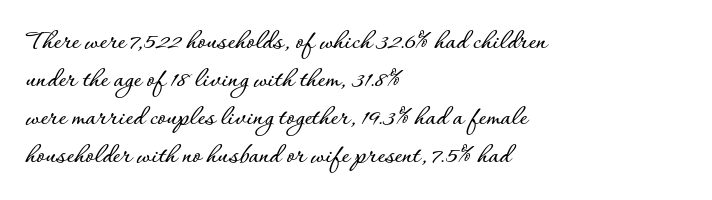
{"width": "normal", "stroke_contrast": "low", "x_height": "small", "monospaced": "no", "underline": "no", "align": "left", "line_spacing": "normal", "line_spacing_ratio": 1.31, "letter_spacing": "normal", "letter_spacing_em": 0.0, "glyph_px": 29}
